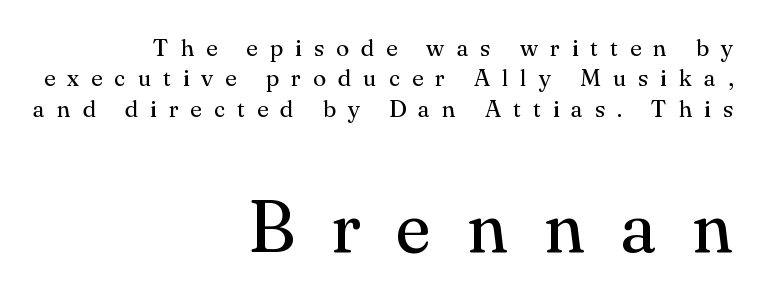
Just letters on the line, the space beneath them empty. Typesetter's note — lower block bumped up in size, upper block left smaller. Compared with a typical body face, this is equally light or lighter still. This sample has the flowing, uneven cadence of proportional lettering. Horizontal alignment here is rightward, an uncommon choice for prose. The letters are spread apart with noticeably loose tracking.
